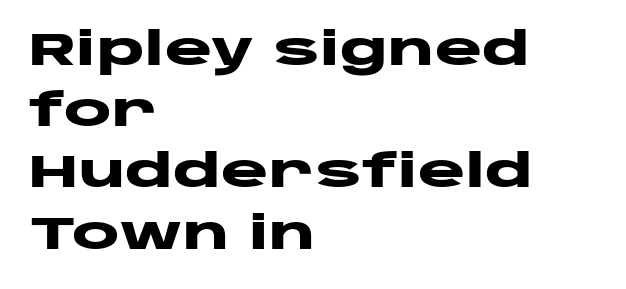
Q: Is the text bold? A: Yes.
Q: Is the text italic (slanted)? A: No, it is upright.
Q: Is the typeface a serif or a sans-serif typeface? A: Sans-serif.
Q: Is the text underlined? A: No.
Q: How is the paragraph aligned? A: Left-aligned.
Q: Is the spacing between letters normal or unusually wide? A: Normal.
Q: Is the spacing between lines tight, normal or loose? A: Normal.
Q: Width (condensed, normal, or wide)? A: Wide.
Q: Stroke contrast? A: Low.
Q: x-height? A: Large.
Q: Monospaced? A: No.
